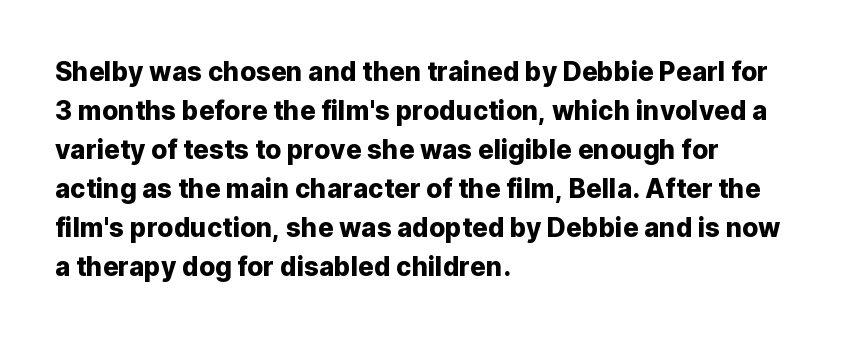
{"italic": "no", "underline": "no", "align": "left", "line_spacing": "normal", "line_spacing_ratio": 1.5, "letter_spacing": "normal", "letter_spacing_em": 0.0, "glyph_px": 26}
